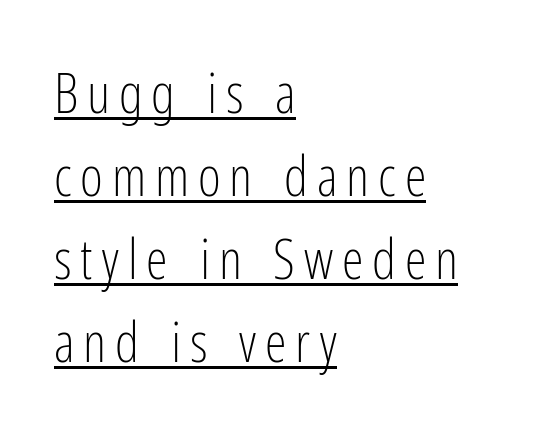
The image shows 55 px light, condensed sans-serif type, upright; set left-aligned, normal line spacing (1.51x), underlined; low stroke contrast and a medium x-height.
